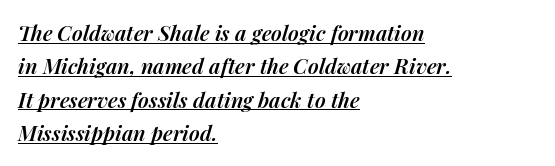
Notice the strokes are somewhat thickened but not fully heavy: this is a semibold. Characters follow at the spacing the type designer built in. The vertical gap from one line to the next is medium. This is underlined copy, the kind a proofreader might mark for attention. The ragged edge is on the right, which tells us the setting is flush left.
